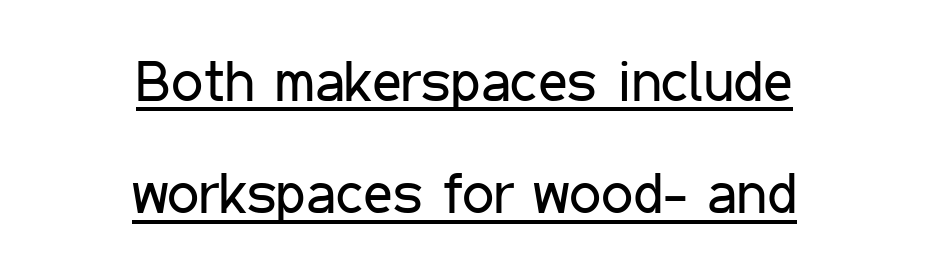
Both edges are ragged and mirror each other, which tells us the setting is centered. Observe the ordinary spacing: letters are neighbours, not strangers. The letters stand upright; this is a roman face. Stroke mass is kept to a normal reading level or below.
